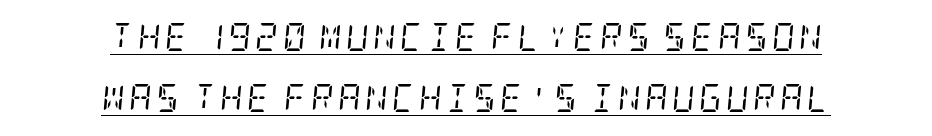
The typesetting does not lean heavy: it is not bold. The lines are quadded center. A serif font was chosen for this passage. Is there an underline? Yes — a line sits under the letters. You could fit nearly another row in the gap between these rows.
